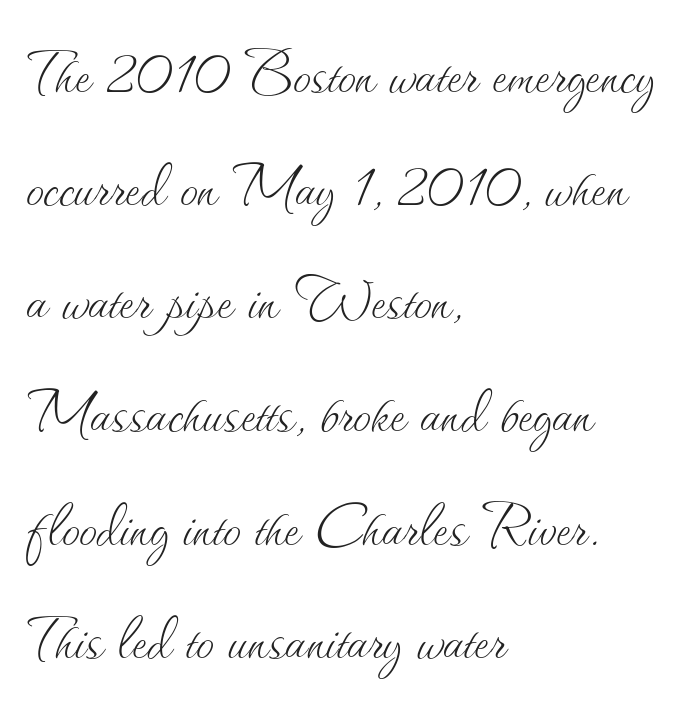
The zone under the glyphs is completely vacant. This sample has the flowing, uneven cadence of proportional lettering. If you drew a ruler down the left edge, every line would touch it. Normally led — the rows are evenly, conventionally spaced.
